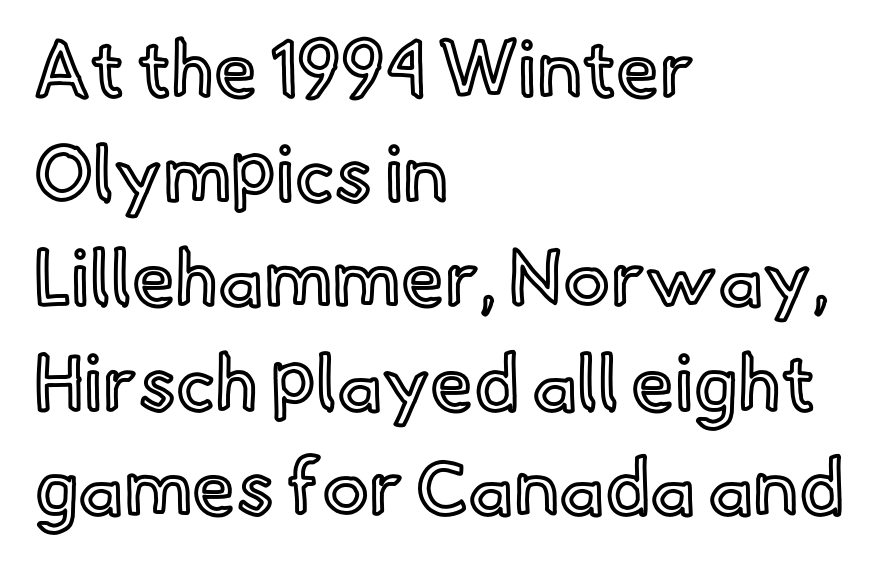
{"italic": "no", "width": "normal", "x_height": "small", "monospaced": "no", "underline": "no", "align": "left", "line_spacing": "normal", "line_spacing_ratio": 1.34, "letter_spacing": "normal", "letter_spacing_em": 0.0, "glyph_px": 78}
